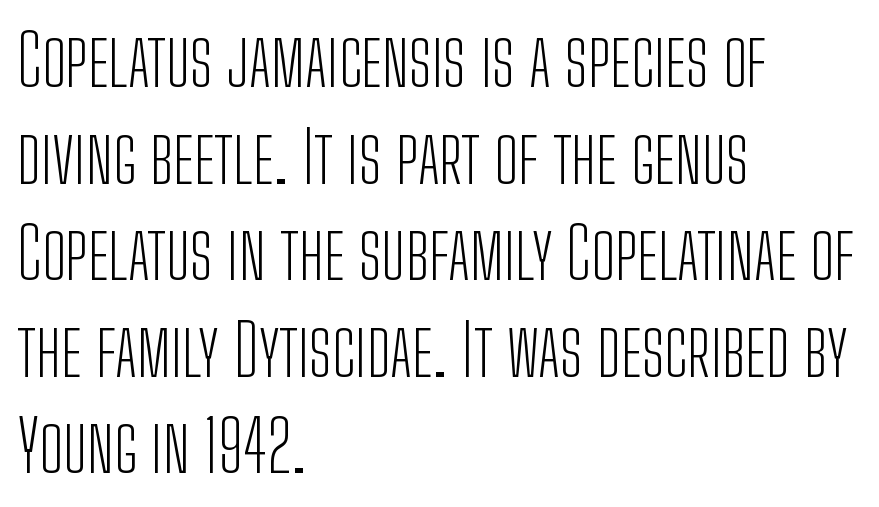
Q: Is the text bold? A: No.
Q: Is the text italic (slanted)? A: No, it is upright.
Q: Is the typeface a serif or a sans-serif typeface? A: Sans-serif.
Q: Is the text underlined? A: No.
Q: How is the paragraph aligned? A: Left-aligned.
Q: Is the spacing between letters normal or unusually wide? A: Normal.
Q: Is the spacing between lines tight, normal or loose? A: Normal.
Q: Width (condensed, normal, or wide)? A: Condensed.
Q: Stroke contrast? A: Low.
Q: x-height? A: Medium.
Q: Monospaced? A: No.
